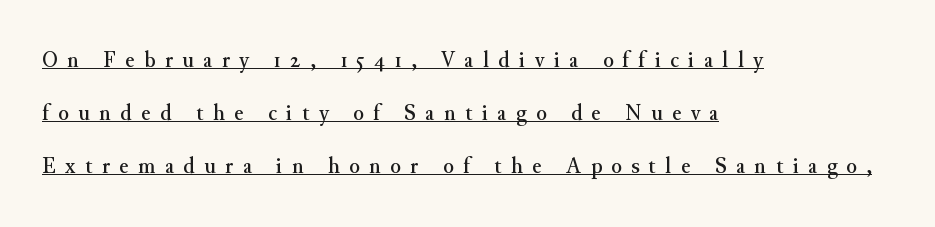
Q: Is the text italic (slanted)? A: No, it is upright.
Q: Is the text underlined? A: Yes.
Q: How is the paragraph aligned? A: Left-aligned.
Q: Is the spacing between letters normal or unusually wide? A: Unusually wide.
Q: Is the spacing between lines tight, normal or loose? A: Loose.
